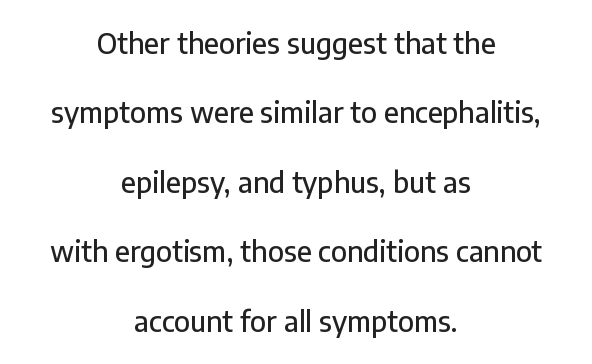
Q: Is the text italic (slanted)? A: No, it is upright.
Q: Is the typeface a serif or a sans-serif typeface? A: Sans-serif.
Q: Is the text underlined? A: No.
Q: How is the paragraph aligned? A: Centered.
Q: Is the spacing between letters normal or unusually wide? A: Normal.
Q: Is the spacing between lines tight, normal or loose? A: Loose.
Q: Width (condensed, normal, or wide)? A: Normal.
Q: Stroke contrast? A: Low.
Q: x-height? A: Medium.
Q: Monospaced? A: No.
